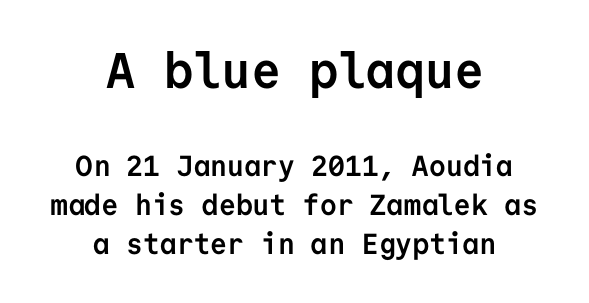
{"serif": "no", "italic": "no", "bold": "yes", "weight": "semibold", "width": "normal", "stroke_contrast": "low", "x_height": "medium", "monospaced": "yes", "underline": "no", "align": "center", "line_spacing": "normal", "line_spacing_ratio": 1.33, "letter_spacing": "normal", "letter_spacing_em": 0.0, "larger_block": "first", "size_ratio": 1.72, "glyph_px": 50}
